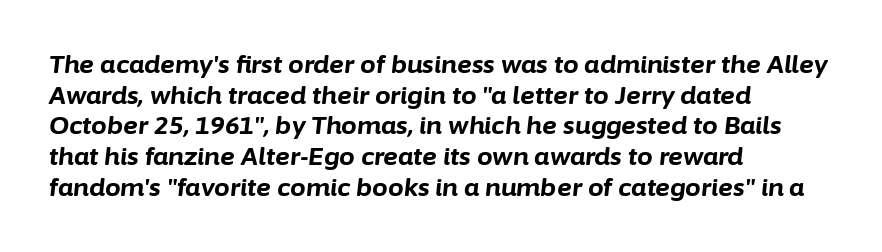
Q: Is the text bold? A: Yes.
Q: Is the text italic (slanted)? A: Yes, it leans right by about 6 degrees.
Q: Is the text underlined? A: No.
Q: How is the paragraph aligned? A: Left-aligned.
Q: Is the spacing between letters normal or unusually wide? A: Normal.
